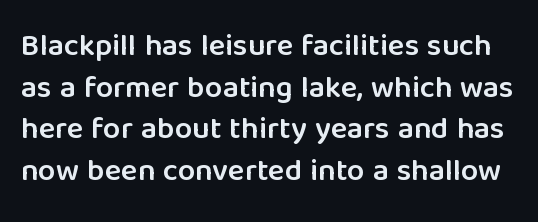
Unlike italic type, these characters show no tilt at all. Slightly chunky letters — semibold, I'd say, not full bold. The passage shown is typed in a proportional face where columns would drift. Honestly, there is no underline to notice here at all. This rendering employs a face without finishing strokes, i.e., a sans-serif. Look at the tracking — it's just the regular setting, nothing added.
